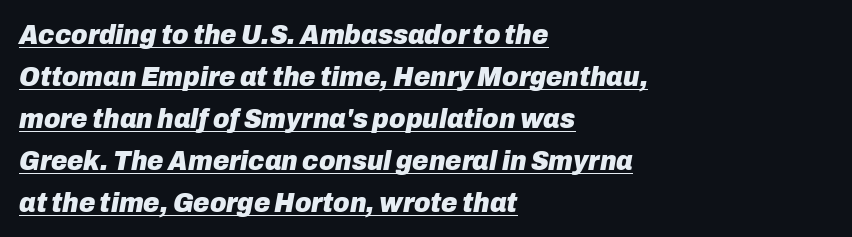
The image shows 28 px heavy type, italic (leaning right); set left-aligned, normal line spacing (1.5x), normal letter spacing, underlined; low stroke contrast and a medium x-height.
